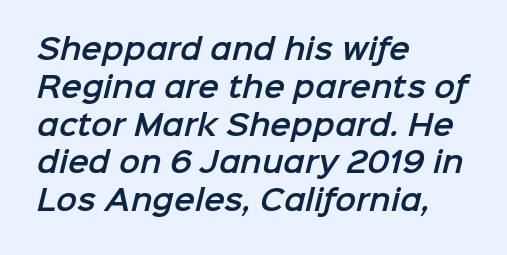
Does the leading feel generous? No, just average. One-word summary of the alignment: left. No extra tracking has been applied to these lines. This rendering employs a face without finishing strokes, i.e., a sans-serif.
